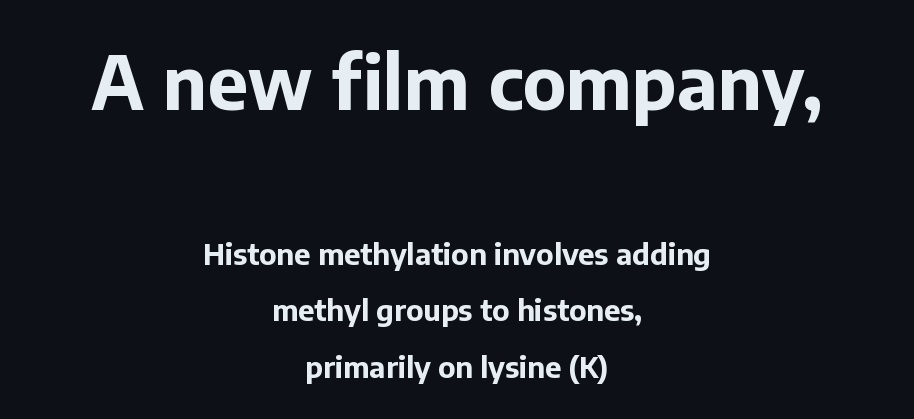
{"serif": "no", "italic": "no", "bold": "yes", "weight": "bold", "width": "normal", "stroke_contrast": "low", "x_height": "medium", "monospaced": "no", "underline": "no", "align": "center", "line_spacing": "loose", "line_spacing_ratio": 1.95, "letter_spacing": "normal", "letter_spacing_em": 0.0, "larger_block": "first", "size_ratio": 2.52, "glyph_px": 73}
